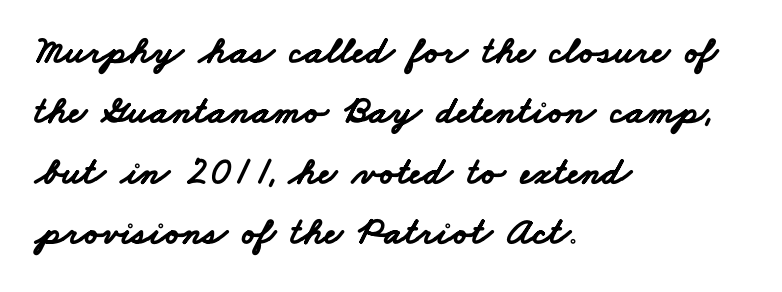
As a designer I'd log this as weight 700, bold. How are the letters spaced? Ordinarily, with no added tracking. This block has exactly the height ordinary leading produces. The foot of each line stays bare and open. Note: no serifs on the glyphs.
